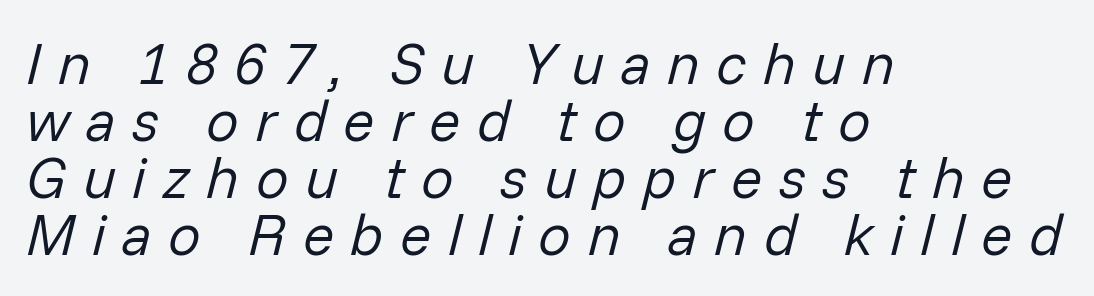
The image shows 58 px regular-weight type, italic (leaning right); set left-aligned, tight line spacing (0.98x), unusually wide letter spacing (+0.28 em), not underlined; low stroke contrast and a medium x-height.
